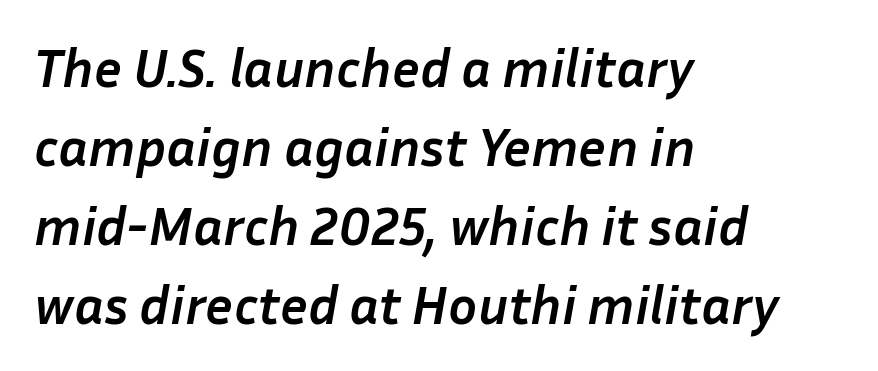
{"italic": "yes", "lean": "right", "slant_degrees": 10, "bold": "yes", "weight": "semibold", "width": "normal", "stroke_contrast": "low", "x_height": "medium", "monospaced": "no", "underline": "no", "align": "left", "line_spacing": "normal", "line_spacing_ratio": 1.46, "letter_spacing": "normal", "letter_spacing_em": 0.0, "glyph_px": 54}
